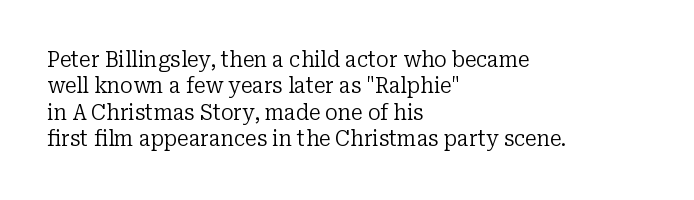
The rendering uses a moderate line-height, typical for paragraphs. Only glyphs here, with clear space below each row. The passage is arranged the way most books set body copy — flush left. Spacing between characters is what you'd get straight out of the box.
